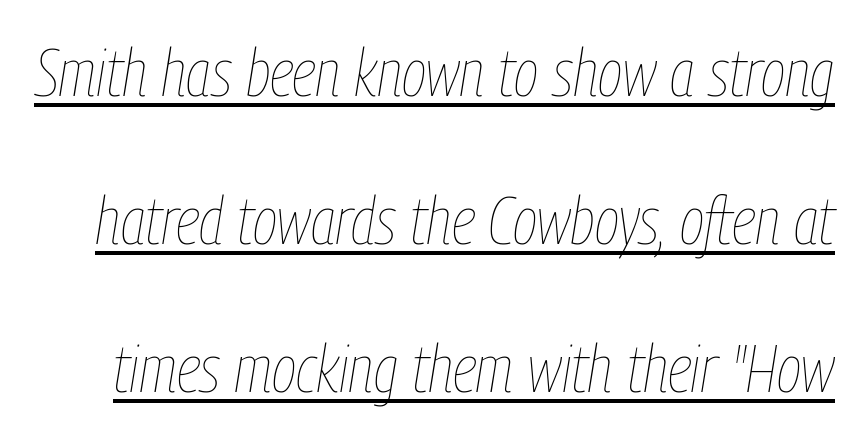
Beneath each row of characters lies a ruled line. No heavy texture on the line: the type isn't bold. Airy leading. Style check: oblique. Note the varied advance widths — an 'i' is clearly narrower than an 'm'.
